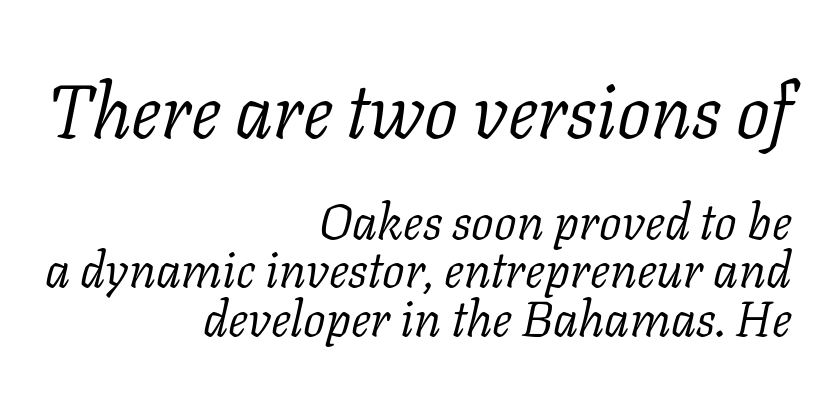
Q: Is the text bold? A: No.
Q: Is the text italic (slanted)? A: Yes, it leans right by about 11 degrees.
Q: Is the typeface a serif or a sans-serif typeface? A: Serif.
Q: Is the text underlined? A: No.
Q: How is the paragraph aligned? A: Right-aligned.
Q: Is the spacing between letters normal or unusually wide? A: Normal.
Q: Is the spacing between lines tight, normal or loose? A: Tight.
Q: Which block of text is set in a larger size, the first (top) or the second (bottom)? A: The first (top) one.
Q: Width (condensed, normal, or wide)? A: Normal.
Q: Stroke contrast? A: Low.
Q: x-height? A: Medium.
Q: Monospaced? A: No.
